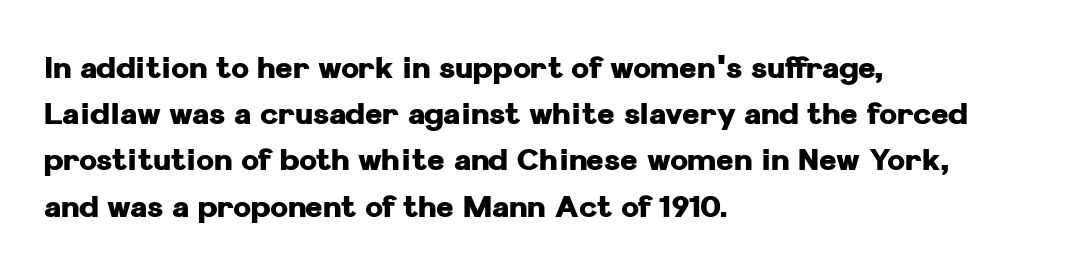
Q: Is the text bold? A: Yes.
Q: Is the text italic (slanted)? A: No, it is upright.
Q: Is the typeface a serif or a sans-serif typeface? A: Sans-serif.
Q: Is the text underlined? A: No.
Q: How is the paragraph aligned? A: Left-aligned.
Q: Is the spacing between letters normal or unusually wide? A: Normal.
Q: Is the spacing between lines tight, normal or loose? A: Normal.
Q: Width (condensed, normal, or wide)? A: Normal.
Q: Stroke contrast? A: Low.
Q: x-height? A: Medium.
Q: Monospaced? A: No.
